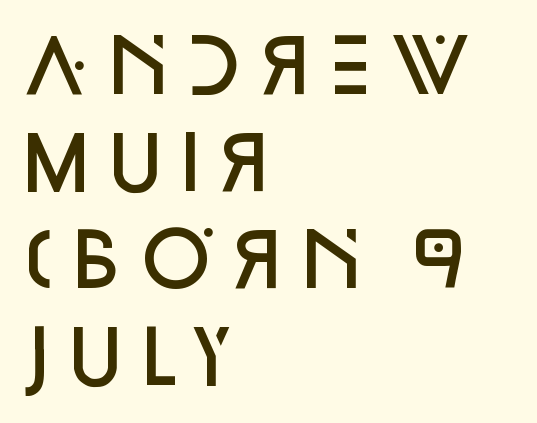
{"serif": "no", "italic": "no", "bold": "semi", "weight": "semibold", "width": "normal", "stroke_contrast": "low", "x_height": "large", "monospaced": "no", "underline": "no", "align": "left", "line_spacing": "normal", "line_spacing_ratio": 1.33, "letter_spacing": "normal", "letter_spacing_em": 0.0, "glyph_px": 73}
